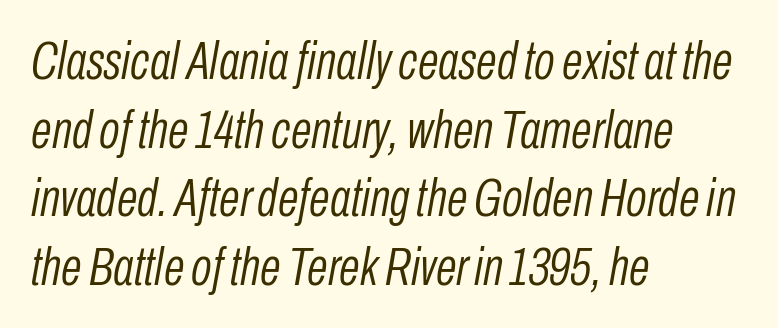
Q: Is the text bold? A: No.
Q: Is the text italic (slanted)? A: Yes, it leans right by about 10 degrees.
Q: Is the text underlined? A: No.
Q: How is the paragraph aligned? A: Left-aligned.
Q: Is the spacing between letters normal or unusually wide? A: Normal.
Q: Is the spacing between lines tight, normal or loose? A: Normal.
Q: Width (condensed, normal, or wide)? A: Condensed.
Q: Stroke contrast? A: Low.
Q: x-height? A: Medium.
Q: Monospaced? A: No.
